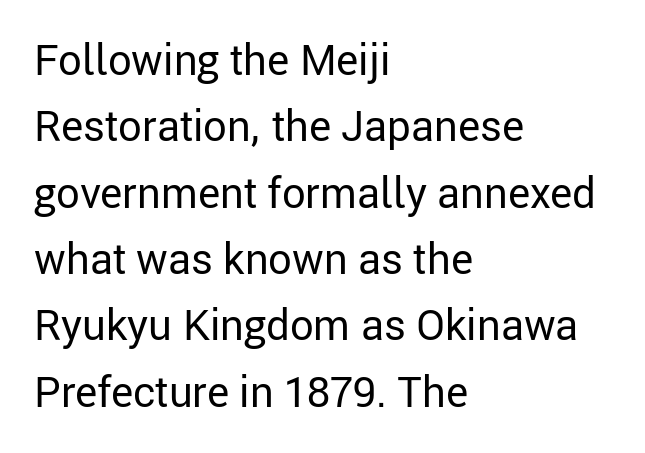
Q: Is the text bold? A: No.
Q: Is the text italic (slanted)? A: No, it is upright.
Q: Is the typeface a serif or a sans-serif typeface? A: Sans-serif.
Q: Is the text underlined? A: No.
Q: How is the paragraph aligned? A: Left-aligned.
Q: Is the spacing between letters normal or unusually wide? A: Normal.
Q: Is the spacing between lines tight, normal or loose? A: Normal.
Q: Width (condensed, normal, or wide)? A: Normal.
Q: Stroke contrast? A: Low.
Q: x-height? A: Medium.
Q: Monospaced? A: No.
